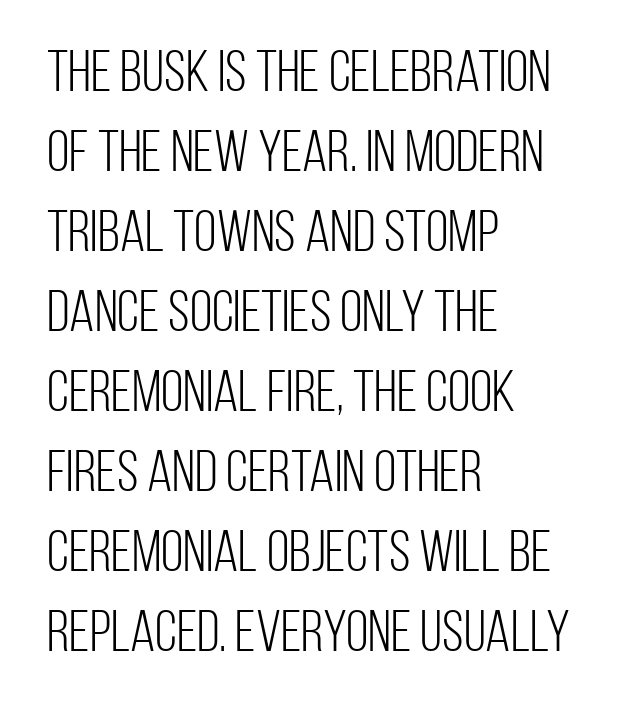
{"serif": "no", "italic": "no", "bold": "no", "weight": "light", "width": "condensed", "stroke_contrast": "low", "x_height": "large", "monospaced": "no", "underline": "no", "align": "left", "line_spacing": "normal", "line_spacing_ratio": 1.38, "letter_spacing": "normal", "letter_spacing_em": 0.0, "glyph_px": 58}
